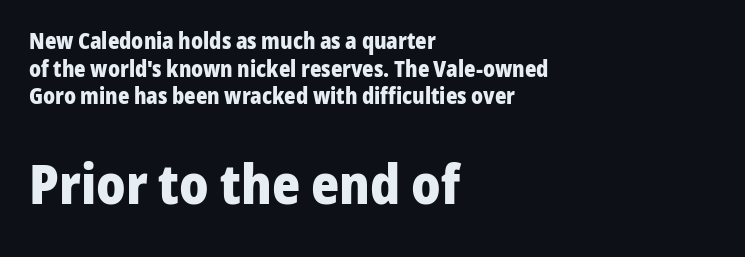
{"serif": "no", "italic": "no", "bold": "yes", "weight": "heavy", "width": "normal", "stroke_contrast": "low", "x_height": "medium", "monospaced": "no", "underline": "no", "align": "left", "line_spacing": "normal", "line_spacing_ratio": 1.26, "letter_spacing": "normal", "letter_spacing_em": 0.0, "larger_block": "second", "size_ratio": 2.45, "glyph_px": 54}
